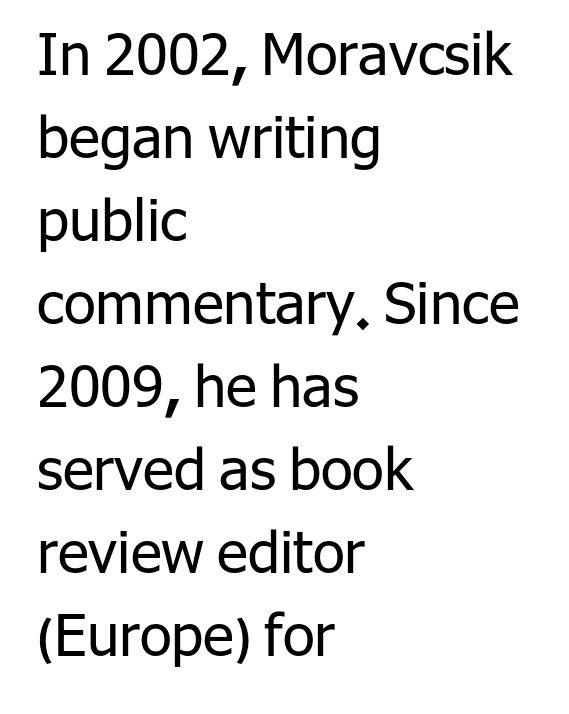
The image shows 58 px regular-weight sans-serif type, upright; set left-aligned, normal line spacing (1.43x), normal letter spacing, not underlined; low stroke contrast and a medium x-height.
